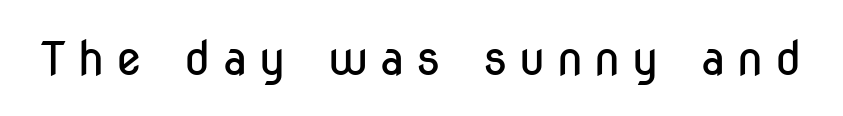
The image shows 47 px regular-weight, condensed sans-serif type, upright; set unusually wide letter spacing (+0.25 em), not underlined; low stroke contrast and a medium x-height.
